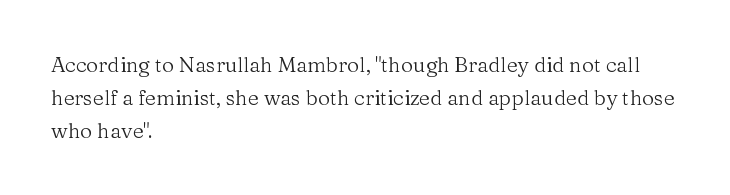
{"italic": "no", "bold": "no", "underline": "no", "align": "left", "line_spacing": "normal", "line_spacing_ratio": 1.56, "letter_spacing": "normal", "letter_spacing_em": 0.0, "glyph_px": 21}
